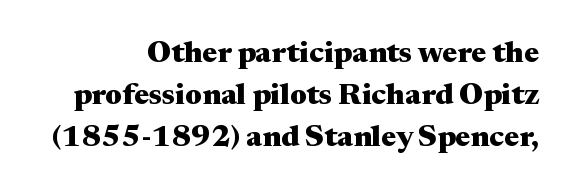
Yep, those are serifs on the letters. How heavy is the stroke? Heavy — this is a bold. You could call the tracking neutral — neither tight nor loose. Unlike italic type, these characters show no tilt at all.
